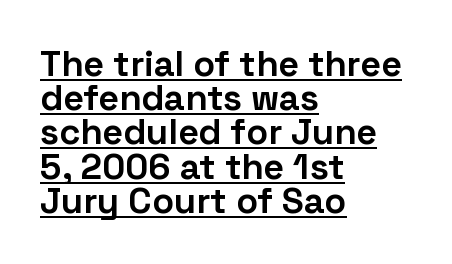
Q: Is the text bold? A: Yes.
Q: Is the text italic (slanted)? A: No, it is upright.
Q: Is the typeface a serif or a sans-serif typeface? A: Sans-serif.
Q: Is the text underlined? A: Yes.
Q: How is the paragraph aligned? A: Left-aligned.
Q: Is the spacing between letters normal or unusually wide? A: Normal.
Q: Is the spacing between lines tight, normal or loose? A: Tight.
Q: Width (condensed, normal, or wide)? A: Normal.
Q: Stroke contrast? A: Low.
Q: x-height? A: Medium.
Q: Monospaced? A: No.
